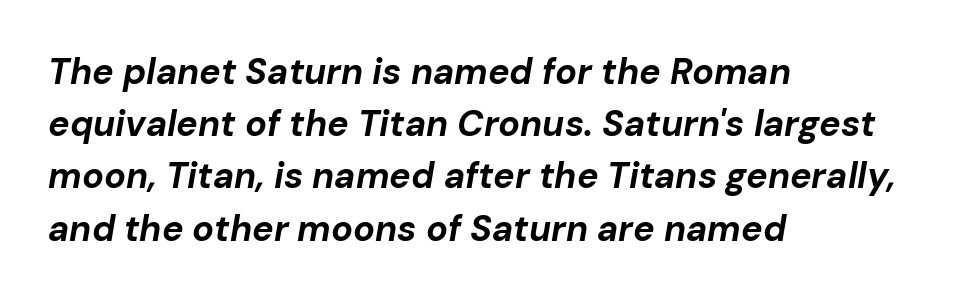
The rendering uses natural spacing where letterforms have individual widths. Caption: standard tracking, unaltered. Anything drawn beneath the words? Only blank space. The leading is moderate, giving the passage an even texture. An italicized treatment has been applied to the whole sample. Casual observation: everything's shoved over to the left.
